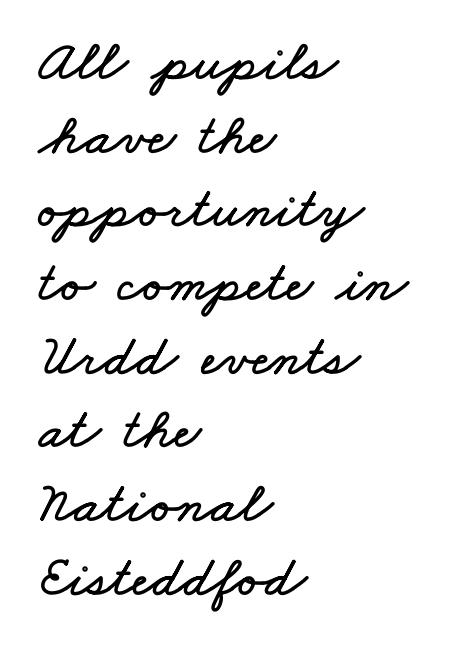
Decoration check: the copy has no underline. Honestly, the letter spacing is just normal — you wouldn't notice it. You could not count columns in this text — the font is proportionally spaced. Is there much room between lines? A standard amount, neither cramped nor airy. The compositor pushed each line to the left boundary.
